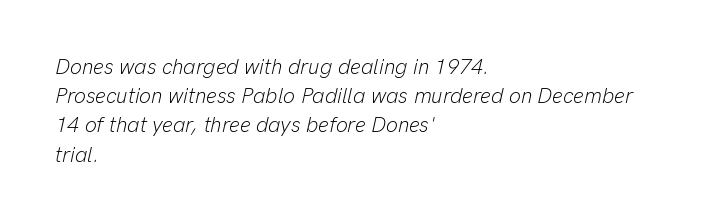
{"italic": "yes", "lean": "right", "slant_degrees": 13, "bold": "no", "underline": "no", "align": "left", "line_spacing": "normal", "line_spacing_ratio": 1.39, "letter_spacing": "normal", "letter_spacing_em": 0.0, "glyph_px": 21}
